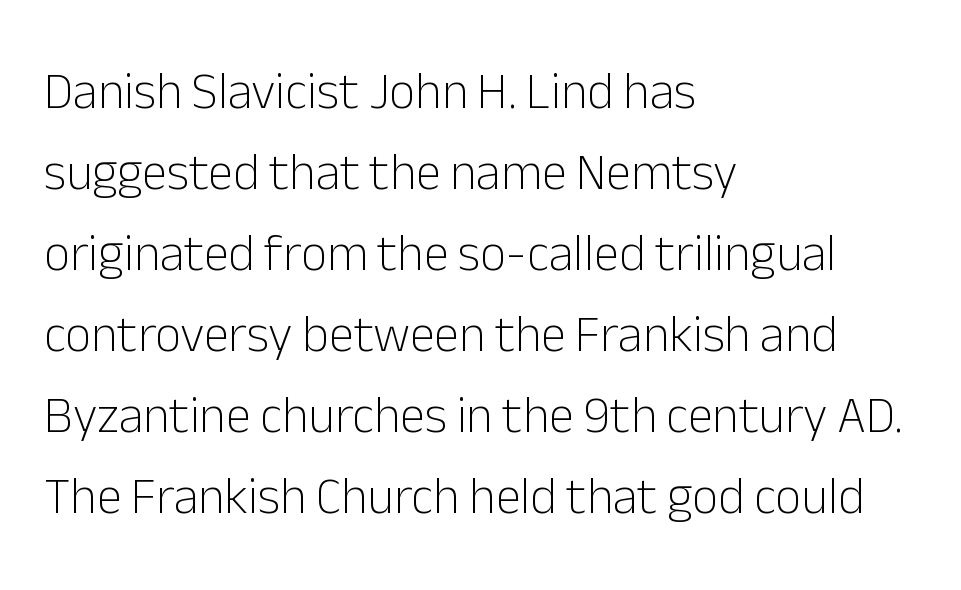
This sample is left-justified, so line endings fall wherever the words run out. Vertical stems look standard width or narrower in stroke. These lines are rendered in a variable-pitch font. Students, note that the glyphs here touch the page at normal intervals.
